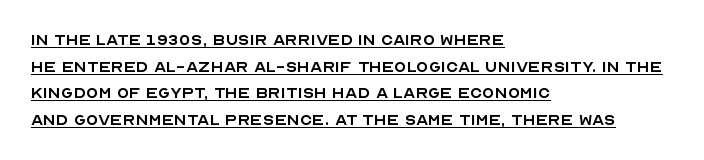
Q: Is the text bold? A: No.
Q: Is the text italic (slanted)? A: No, it is upright.
Q: Is the text underlined? A: Yes.
Q: How is the paragraph aligned? A: Left-aligned.
Q: Is the spacing between letters normal or unusually wide? A: Normal.
Q: Is the spacing between lines tight, normal or loose? A: Normal.
